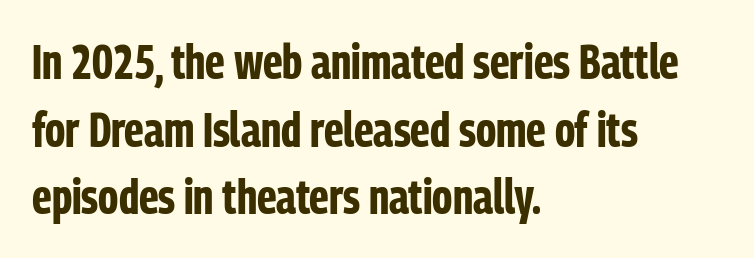
The image shows 48 px bold, condensed sans-serif type, upright; set left-aligned, normal line spacing (1.41x), normal letter spacing, not underlined; low stroke contrast and a medium x-height.
